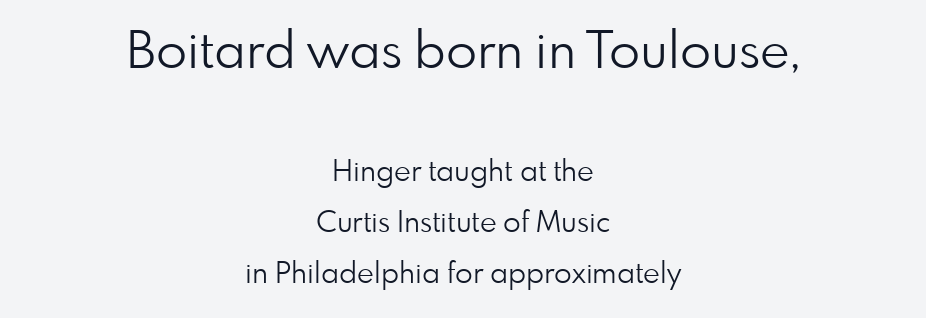
Short and long lines alike share a common midpoint. Serifs: no, the terminals of the letterforms are clean. Letters have the restrained weight of plain body copy at most. The letters advance in unequal steps, a hallmark of proportional type. Whoever set this made the first block the dominant, larger element.
